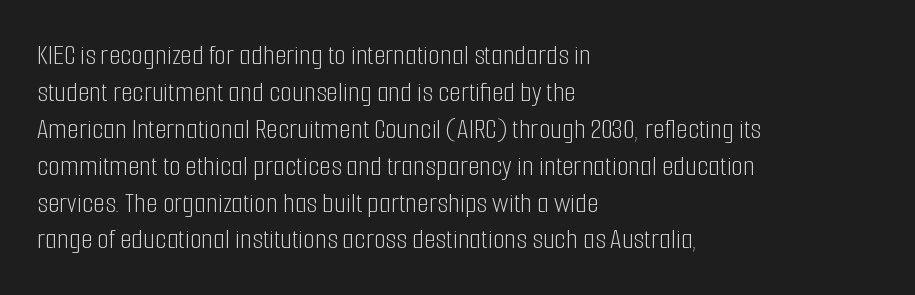
{"serif": "no", "italic": "no", "bold": "no", "weight": "light", "width": "condensed", "stroke_contrast": "low", "x_height": "medium", "monospaced": "no", "underline": "no", "align": "left", "line_spacing_ratio": 1.23, "letter_spacing": "normal", "letter_spacing_em": 0.0, "glyph_px": 30}
